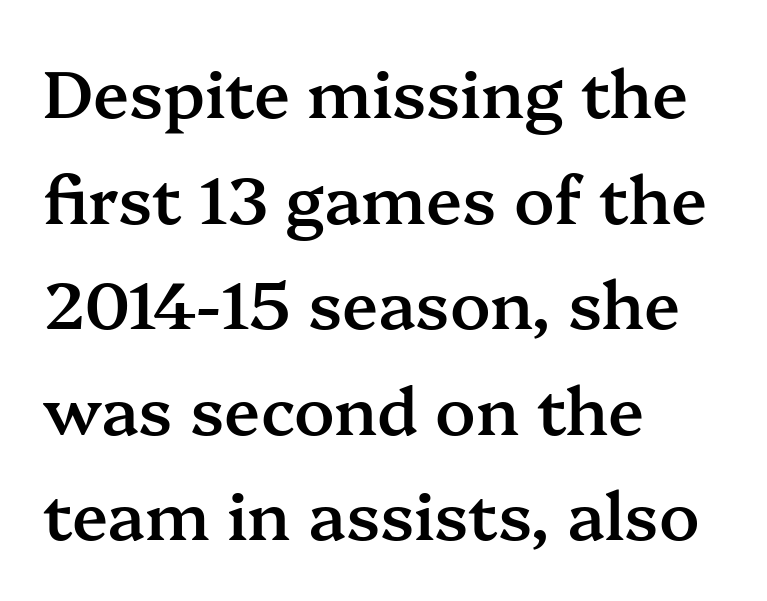
This is the regular roman posture of the typeface. What stands out about the letter spacing? Nothing — it is the standard amount. Letters rest on an invisible, unmarked baseline. Typographic density is moderately raised because the face is semibold.
